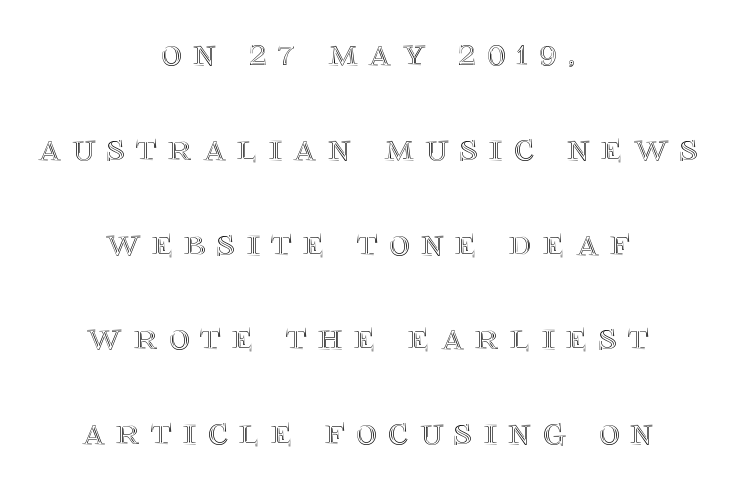
{"italic": "no", "width": "normal", "x_height": "large", "monospaced": "no", "underline": "no", "align": "center", "line_spacing": "loose", "line_spacing_ratio": 2.37, "letter_spacing": "wide", "letter_spacing_em": 0.28, "glyph_px": 40}
